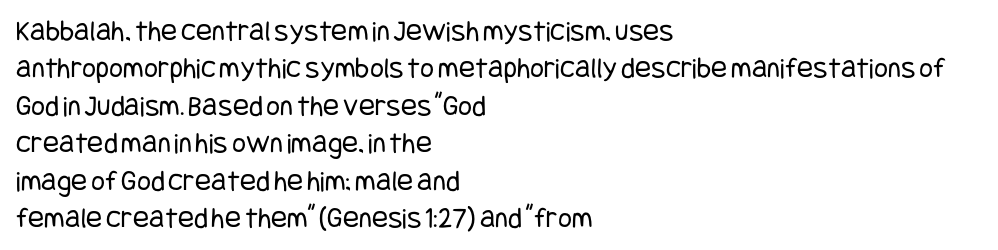
Weight: in the light-to-regular range. The rendering keeps characters at their native spacing. Is this a sans? Yes — the strokes have no serifs. The paragraph shown leans on its left margin. Posture: upright roman. Glance below the letters and you will spot only blank space.
